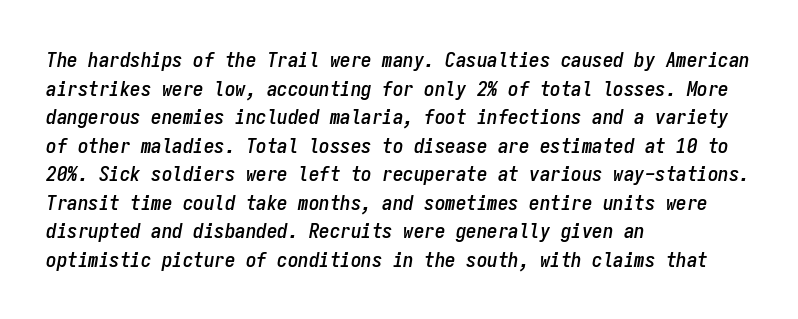
Q: Is the text italic (slanted)? A: Yes, it leans right by about 9 degrees.
Q: Is the text underlined? A: No.
Q: How is the paragraph aligned? A: Left-aligned.
Q: Is the spacing between letters normal or unusually wide? A: Normal.
Q: Is the spacing between lines tight, normal or loose? A: Normal.
